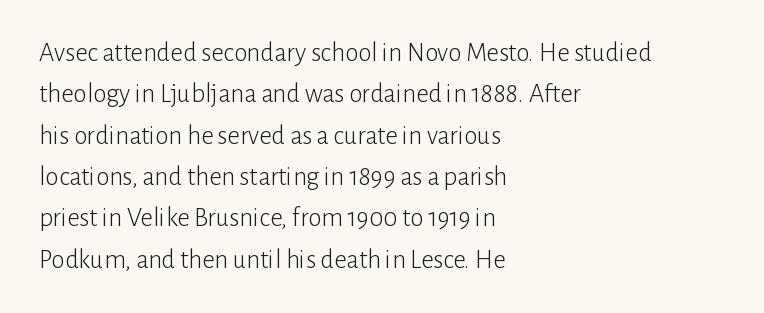
{"italic": "no", "bold": "no", "underline": "no", "align": "left", "line_spacing": "normal", "line_spacing_ratio": 1.53, "letter_spacing": "normal", "letter_spacing_em": 0.0, "glyph_px": 27}
